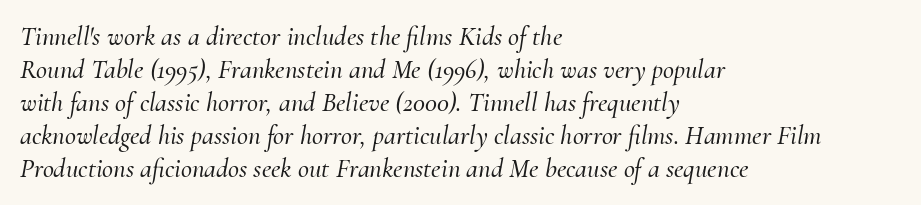
The typography opts for an oblique posture over an upright one. Where is the straight margin? On the left. Caption: standard tracking, unaltered. Unmarked baselines from the first word to the last.
